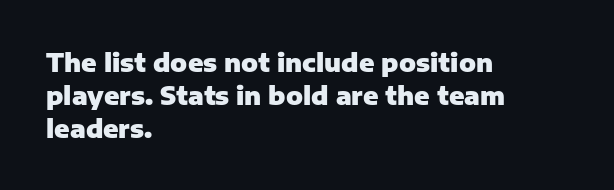
Q: Is the text bold? A: Yes.
Q: Is the text italic (slanted)? A: No, it is upright.
Q: Is the text underlined? A: No.
Q: How is the paragraph aligned? A: Left-aligned.
Q: Is the spacing between letters normal or unusually wide? A: Normal.
Q: Is the spacing between lines tight, normal or loose? A: Normal.
